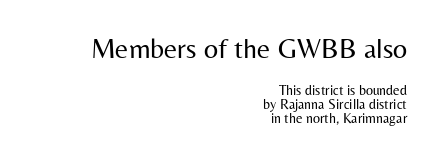
The image shows 28 px regular-weight sans-serif type, upright; set right-aligned, tight line spacing (1.0x), normal letter spacing, not underlined; the first (top) block is 2.0x larger; medium stroke contrast and a medium x-height.
